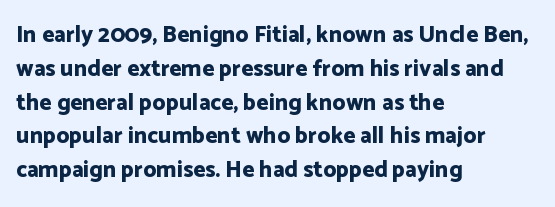
{"italic": "no", "bold": "yes", "underline": "no", "align": "left", "line_spacing": "normal", "line_spacing_ratio": 1.47, "letter_spacing": "normal", "letter_spacing_em": 0.0, "glyph_px": 23}
